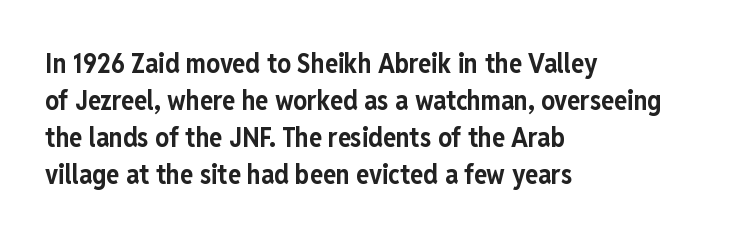
{"italic": "no", "bold": "yes", "underline": "no", "align": "left", "line_spacing": "normal", "line_spacing_ratio": 1.37, "letter_spacing": "normal", "letter_spacing_em": 0.0, "glyph_px": 27}
